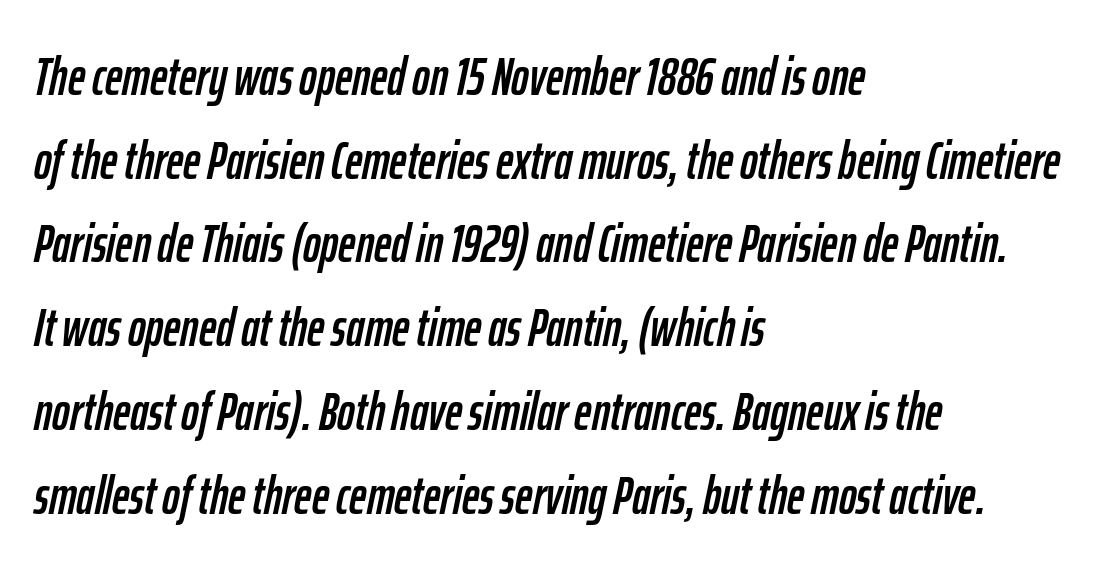
Q: Is the text italic (slanted)? A: Yes, it leans right by about 12 degrees.
Q: Is the text underlined? A: No.
Q: How is the paragraph aligned? A: Left-aligned.
Q: Is the spacing between letters normal or unusually wide? A: Normal.
Q: Is the spacing between lines tight, normal or loose? A: Normal.
Q: Width (condensed, normal, or wide)? A: Condensed.
Q: Stroke contrast? A: Low.
Q: x-height? A: Medium.
Q: Monospaced? A: No.
